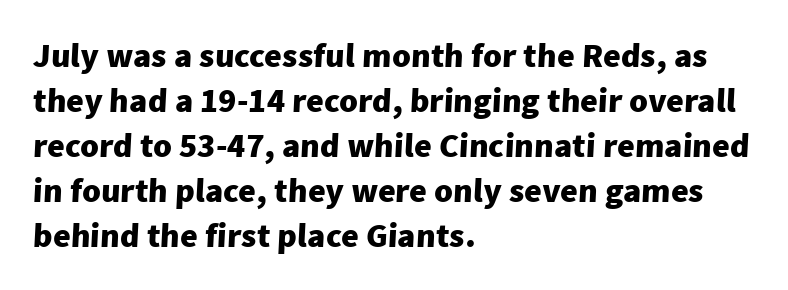
{"serif": "no", "bold": "yes", "weight": "heavy", "width": "normal", "stroke_contrast": "low", "x_height": "medium", "monospaced": "no", "underline": "no", "align": "left", "line_spacing": "normal", "line_spacing_ratio": 1.32, "letter_spacing": "normal", "letter_spacing_em": 0.0, "glyph_px": 34}
